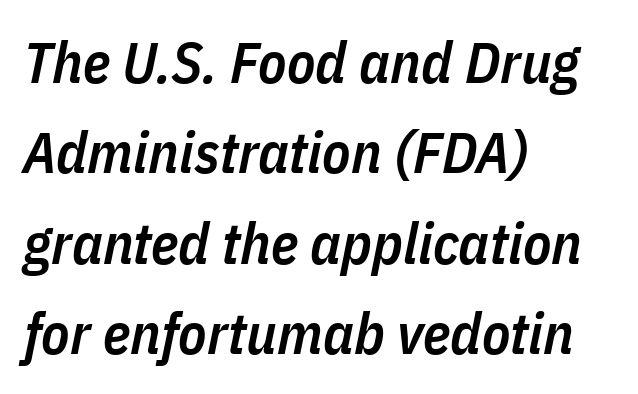
{"italic": "yes", "lean": "right", "slant_degrees": 11, "bold": "semi", "weight": "semibold", "width": "condensed", "stroke_contrast": "low", "x_height": "medium", "monospaced": "no", "underline": "no", "align": "left", "line_spacing": "normal", "line_spacing_ratio": 1.56, "letter_spacing": "normal", "letter_spacing_em": 0.0, "glyph_px": 58}
